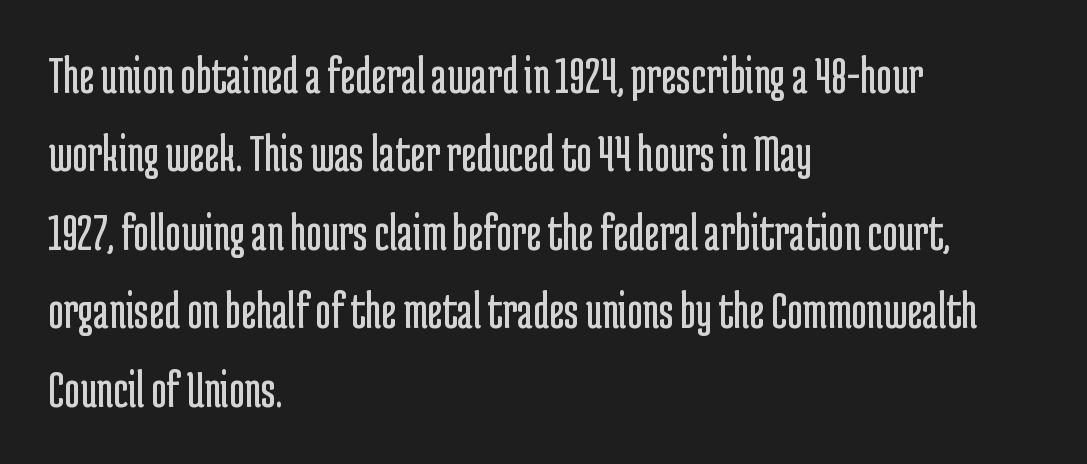
{"serif": "no", "italic": "no", "bold": "no", "weight": "regular", "width": "condensed", "stroke_contrast": "low", "x_height": "medium", "monospaced": "no", "underline": "no", "align": "left", "line_spacing": "normal", "line_spacing_ratio": 1.48, "letter_spacing": "normal", "letter_spacing_em": 0.0, "glyph_px": 53}
